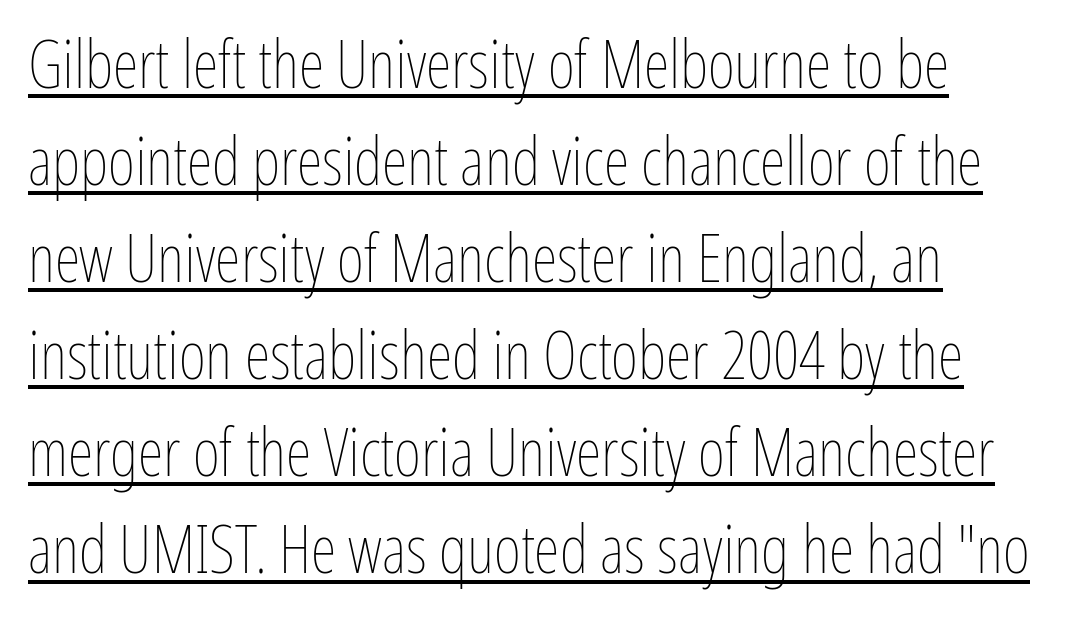
Do the characters align in a grid? No, the font is proportional. These glyphs show unthickened strokes, regular width or finer. Tracking here is standard; glyphs follow each other at the usual distance. This sample carries an underscore along the baseline area. Posture: straight, roman, zero tilt.
